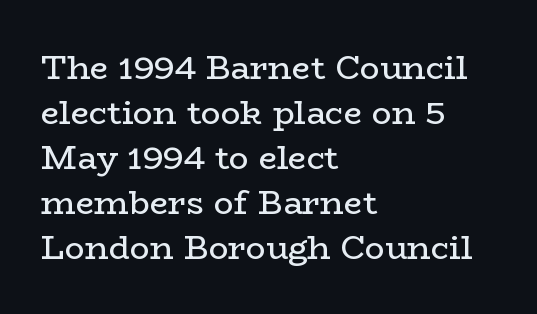
{"serif": "yes", "italic": "no", "bold": "no", "weight": "regular", "width": "wide", "stroke_contrast": "low", "x_height": "medium", "monospaced": "no", "underline": "no", "align": "left", "line_spacing": "normal", "line_spacing_ratio": 1.36, "letter_spacing": "normal", "letter_spacing_em": 0.0, "glyph_px": 33}
